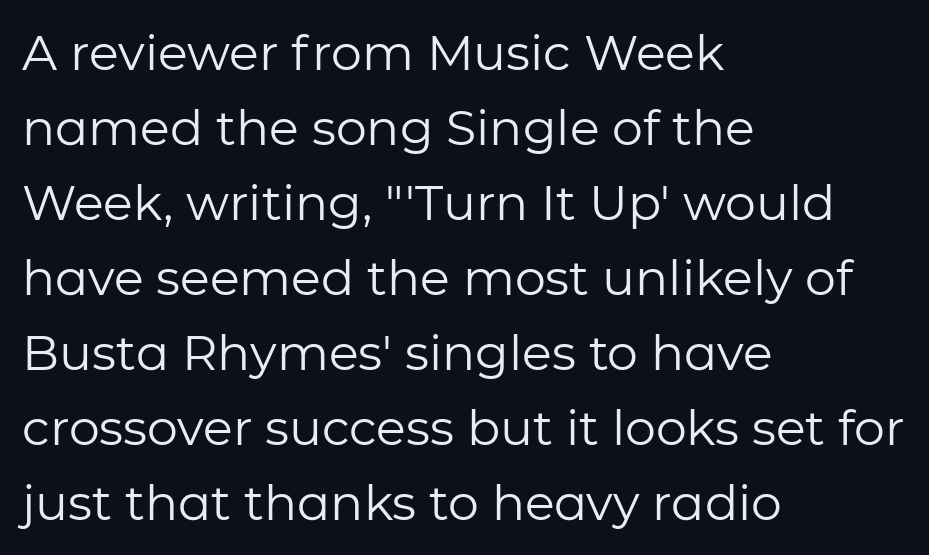
{"serif": "no", "italic": "no", "bold": "no", "weight": "regular", "width": "normal", "stroke_contrast": "low", "x_height": "medium", "monospaced": "no", "underline": "no", "align": "left", "line_spacing": "normal", "line_spacing_ratio": 1.53, "letter_spacing": "normal", "letter_spacing_em": 0.0, "glyph_px": 49}
